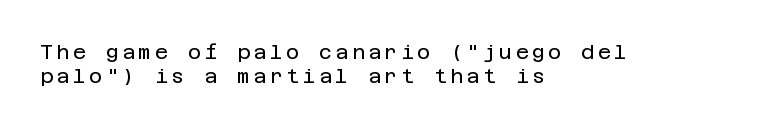
The axis of the letterforms is exactly vertical. The typesetter chose a ragged-right arrangement here. The passage shown is not bold in any degree. The glyphs are unaccompanied by any horizontal stroke below them.
